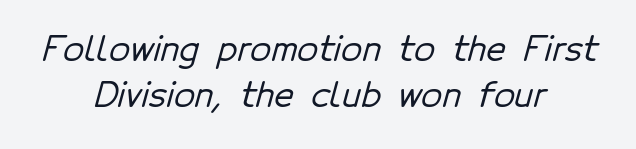
{"serif": "no", "width": "normal", "stroke_contrast": "low", "x_height": "medium", "monospaced": "no", "underline": "no", "align": "center", "line_spacing": "normal", "line_spacing_ratio": 1.35, "letter_spacing": "normal", "letter_spacing_em": 0.0, "glyph_px": 34}
